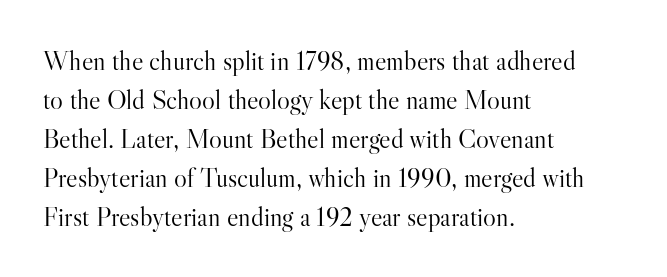
The image shows 27 px text type, upright; set left-aligned, normal line spacing (1.44x), normal letter spacing, not underlined.
